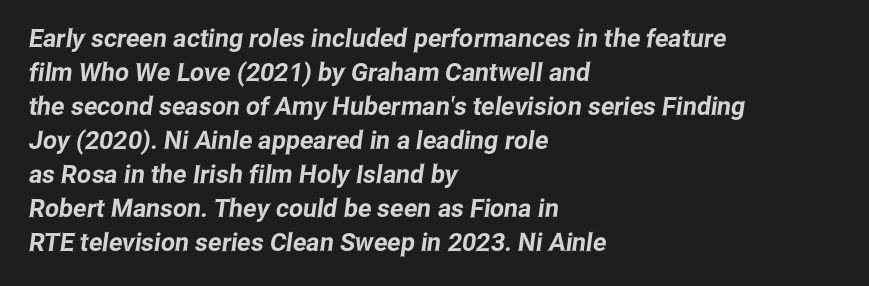
The image shows 25 px text type; set left-aligned, normal line spacing (1.36x), normal letter spacing, not underlined.
